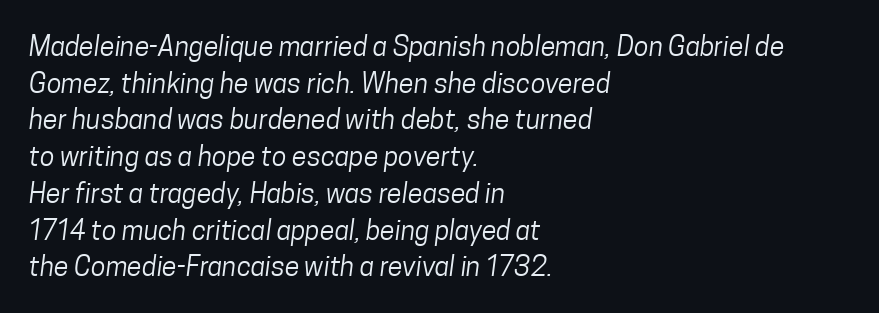
Q: Is the text bold? A: No.
Q: Is the text underlined? A: No.
Q: How is the paragraph aligned? A: Left-aligned.
Q: Is the spacing between letters normal or unusually wide? A: Normal.
Q: Is the spacing between lines tight, normal or loose? A: Normal.
